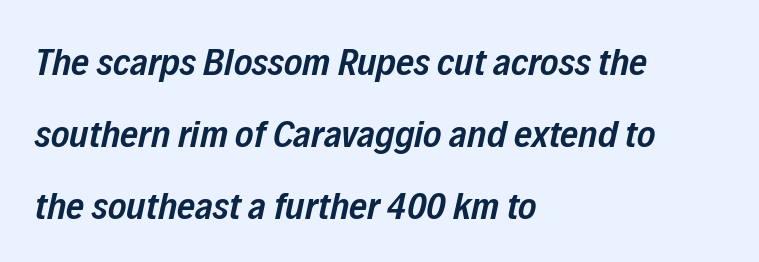
Q: Is the text bold? A: Semi-bold.
Q: Is the text italic (slanted)? A: Yes, it leans right by about 12 degrees.
Q: Is the text underlined? A: No.
Q: How is the paragraph aligned? A: Left-aligned.
Q: Is the spacing between letters normal or unusually wide? A: Normal.
Q: Width (condensed, normal, or wide)? A: Condensed.
Q: Stroke contrast? A: Low.
Q: x-height? A: Medium.
Q: Monospaced? A: No.
